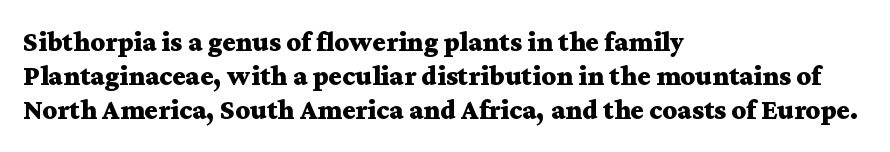
The image shows 28 px bold, wide serif type, upright; set left-aligned, line spacing 1.22x, normal letter spacing, not underlined; medium stroke contrast and a medium x-height.
